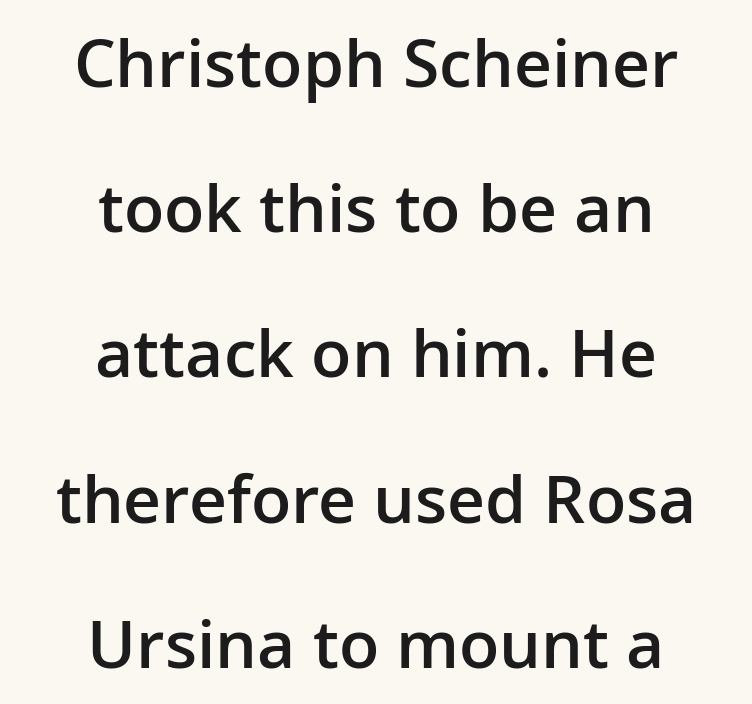
{"serif": "no", "italic": "no", "bold": "semi", "weight": "semibold", "width": "normal", "stroke_contrast": "low", "x_height": "medium", "monospaced": "no", "underline": "no", "align": "center", "line_spacing": "loose", "line_spacing_ratio": 2.2, "letter_spacing": "normal", "letter_spacing_em": 0.0, "glyph_px": 66}
